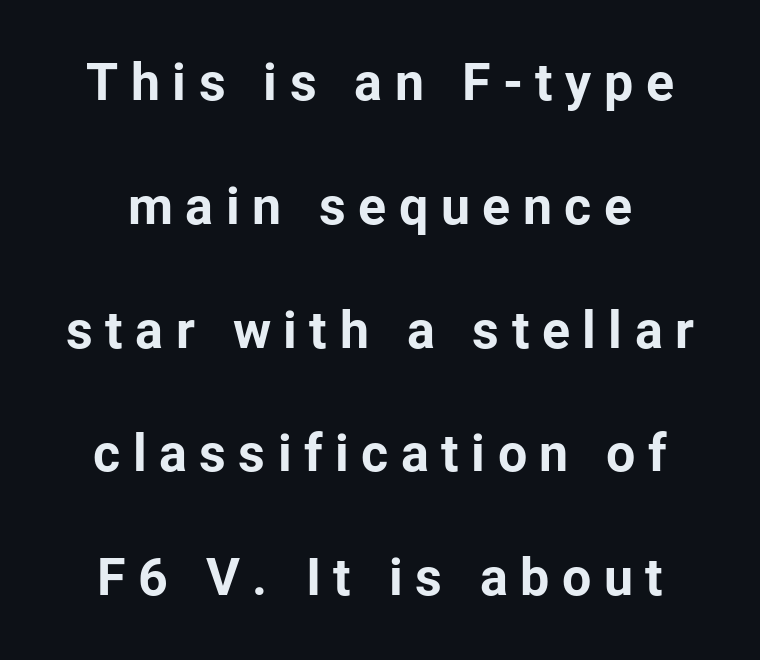
The type sits square on the baseline with zero lean. I'd describe the lettering as bold — thick and assertive. Students, note that the glyphs here are deliberately spaced far apart. Underline: absent.
